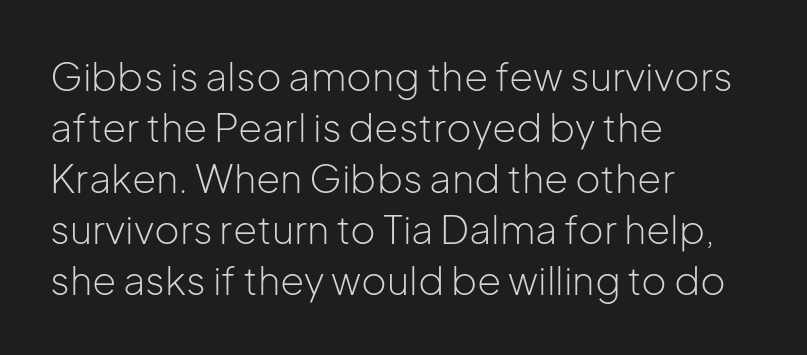
These glyphs show unthickened strokes, regular width or finer. The typesetter chose a ragged-right arrangement here. Here the designer chose a conventional face with non-uniform glyph widths. The space beneath each line is pristine and unruled.
